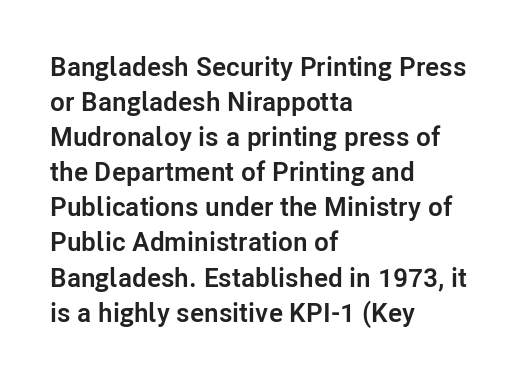
{"italic": "no", "bold": "yes", "underline": "no", "align": "left", "line_spacing": "normal", "line_spacing_ratio": 1.3, "letter_spacing": "normal", "letter_spacing_em": 0.0, "glyph_px": 27}
